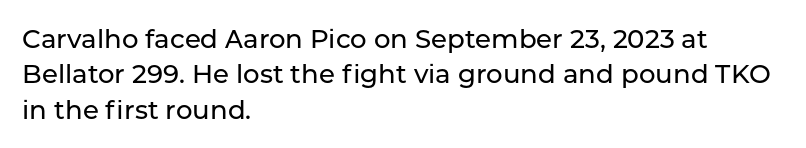
{"italic": "no", "underline": "no", "align": "left", "line_spacing": "normal", "line_spacing_ratio": 1.36, "letter_spacing": "normal", "letter_spacing_em": 0.0, "glyph_px": 26}
